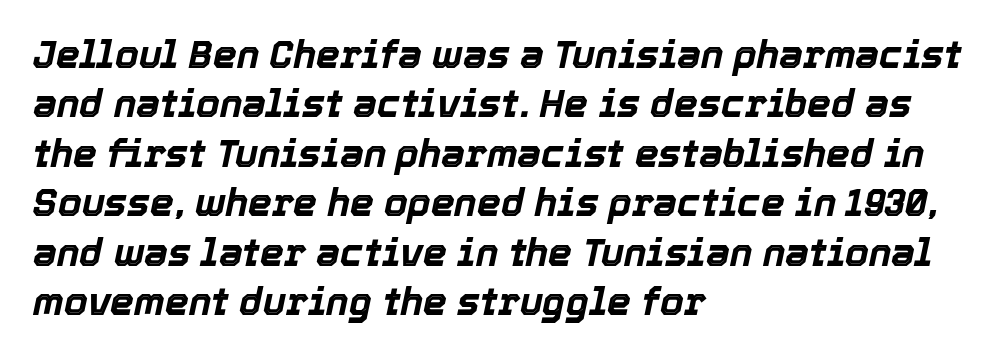
Italic: yes, the glyphs are oblique. The lines in this sample share a left origin and differ only in where they stop. A typesetter would call this proportional, since set widths differ per character. The area under the type is left untouched. Typographic density is high because the face is bold.
